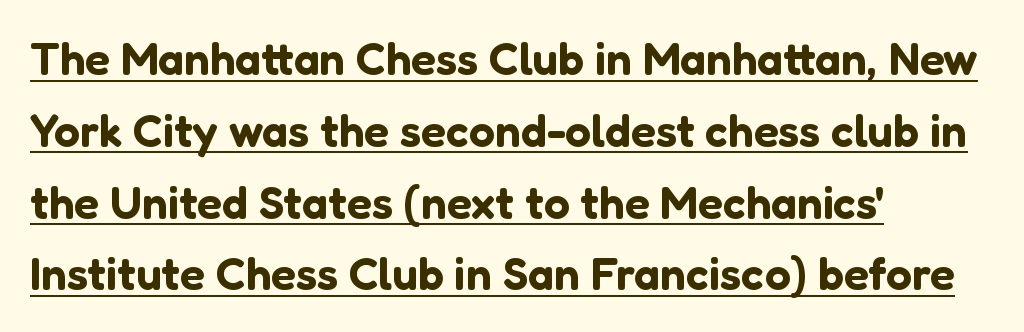
In designer terms, the underline attribute is active on this setting. Varying glyph widths throughout — classic text-font behaviour. Typeset ragged right — the left edge is the straight one. Leading matches the norm, producing a regular column. It's the straight-up-and-down kind of type.
